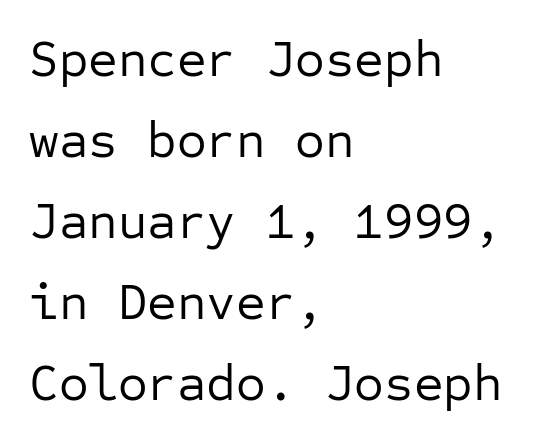
The line texture is even and compact thanks to regular tracking. Teacher's note: observe the even left margin — that is flush-left alignment. Successive baselines arrive at the customary interval. Every character sits straight up, as roman type does. Vertical stems look standard width or narrower in stroke. Think of a typewriter: that constant character pitch is what you see here.
